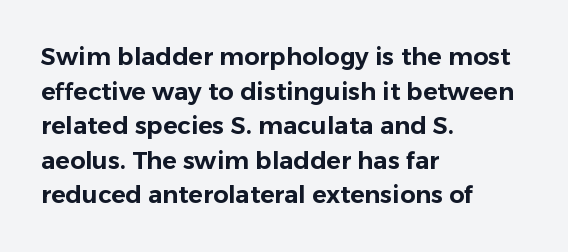
The image shows 24 px text type, upright; set left-aligned, normal line spacing (1.44x), normal letter spacing, not underlined.
